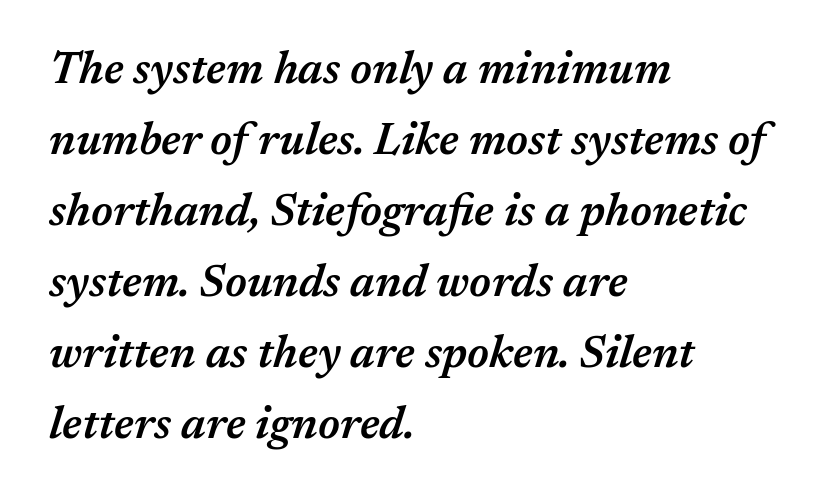
Q: Is the text bold? A: Semi-bold.
Q: Is the text italic (slanted)? A: Yes, it leans right by about 17 degrees.
Q: Is the text underlined? A: No.
Q: How is the paragraph aligned? A: Left-aligned.
Q: Is the spacing between letters normal or unusually wide? A: Normal.
Q: Is the spacing between lines tight, normal or loose? A: Normal.
Q: Width (condensed, normal, or wide)? A: Normal.
Q: Stroke contrast? A: Medium.
Q: x-height? A: Medium.
Q: Monospaced? A: No.
